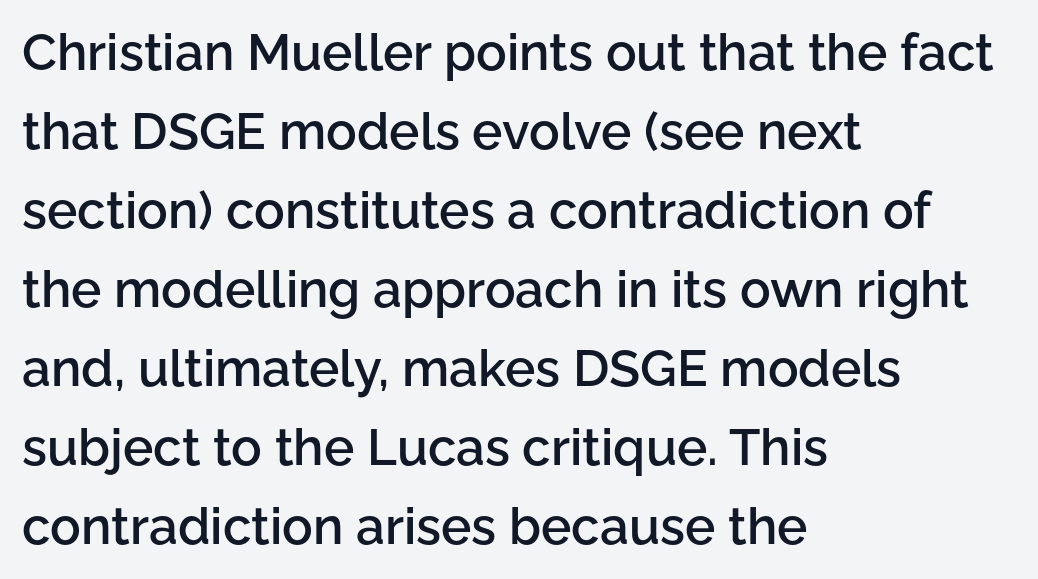
The image shows 51 px semibold sans-serif type, upright; set left-aligned, normal line spacing (1.55x), normal letter spacing, not underlined; low stroke contrast and a medium x-height.
